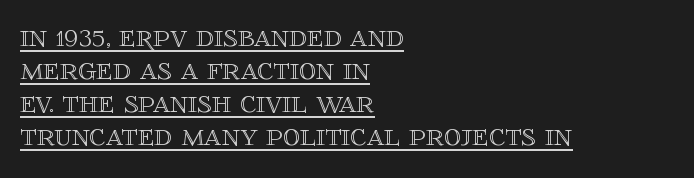
The image shows 34 px text type, upright; set left-aligned, tight line spacing (0.97x), normal letter spacing, underlined; a large x-height.
